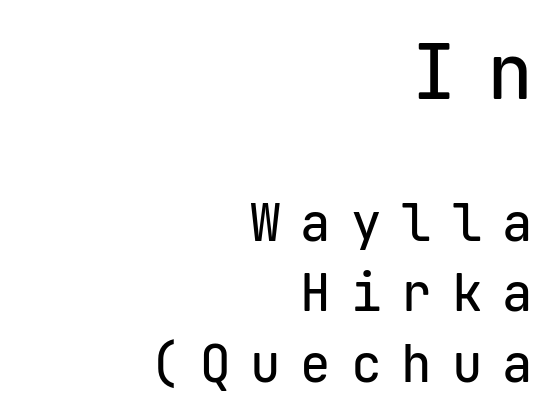
{"serif": "no", "italic": "no", "width": "normal", "stroke_contrast": "low", "x_height": "medium", "monospaced": "yes", "underline": "no", "align": "right", "line_spacing": "normal", "line_spacing_ratio": 1.38, "letter_spacing": "wide", "letter_spacing_em": 0.39, "larger_block": "first", "size_ratio": 1.51, "glyph_px": 77}
